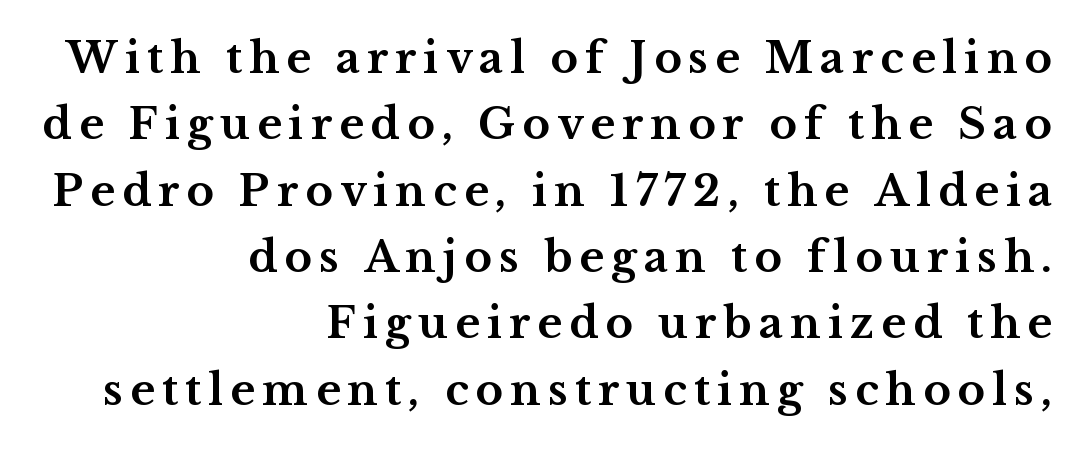
The image shows 42 px bold, wide serif type, upright; set right-aligned, normal line spacing (1.58x), not underlined; medium stroke contrast and a medium x-height.
